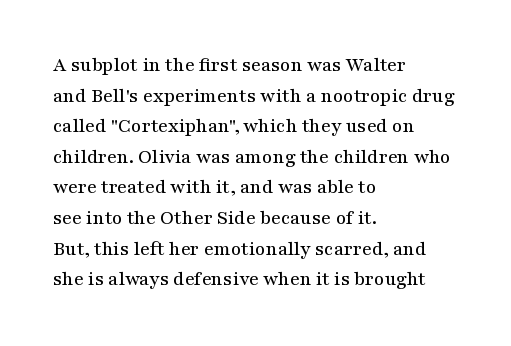
The image shows 20 px text type, upright; set left-aligned, normal line spacing (1.53x), normal letter spacing, not underlined.
